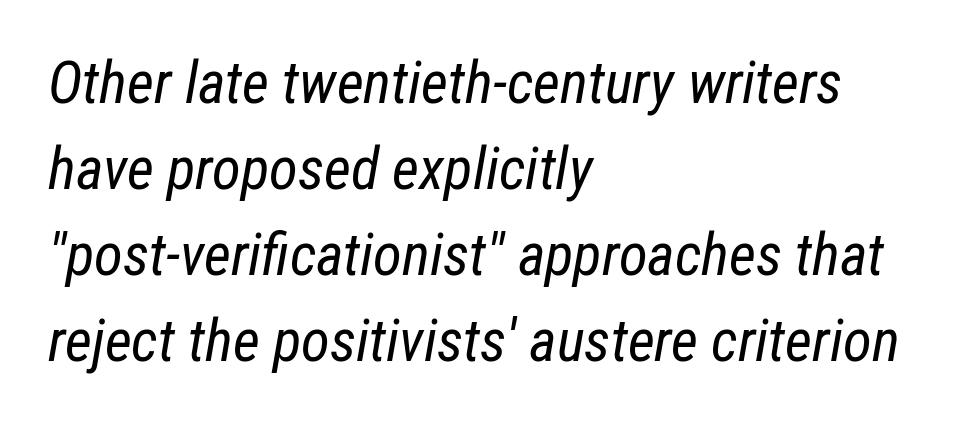
Successive baselines arrive at the customary interval. Is the type slanted? Yes — the strokes lean at a clear angle. Is the letter spacing exaggerated? No — it looks like the ordinary default. Short and long lines alike share a common starting point at left. Honestly, there is no underline to notice here at all.
